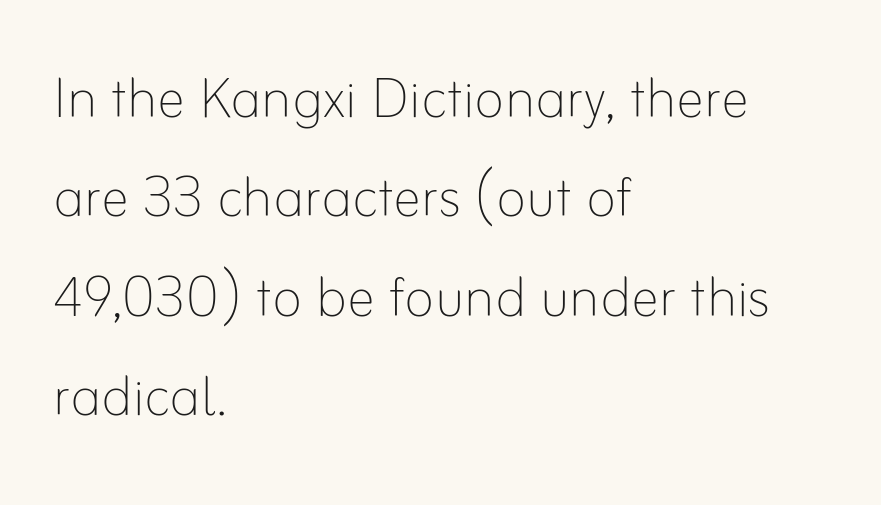
Q: Is the text bold? A: No.
Q: Is the text italic (slanted)? A: No, it is upright.
Q: Is the text underlined? A: No.
Q: How is the paragraph aligned? A: Left-aligned.
Q: Is the spacing between letters normal or unusually wide? A: Normal.
Q: Is the spacing between lines tight, normal or loose? A: Normal.
Q: Width (condensed, normal, or wide)? A: Normal.
Q: Stroke contrast? A: Low.
Q: x-height? A: Small.
Q: Monospaced? A: No.
